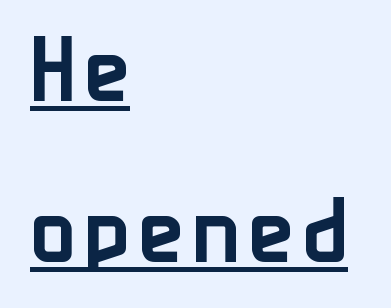
Q: Is the text italic (slanted)? A: No, it is upright.
Q: Is the typeface a serif or a sans-serif typeface? A: Sans-serif.
Q: Is the text underlined? A: Yes.
Q: How is the paragraph aligned? A: Left-aligned.
Q: Is the spacing between lines tight, normal or loose? A: Loose.
Q: Width (condensed, normal, or wide)? A: Normal.
Q: Stroke contrast? A: Low.
Q: x-height? A: Medium.
Q: Monospaced? A: No.
